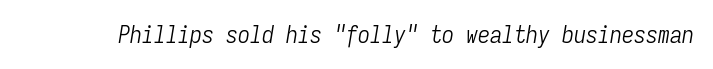
{"italic": "yes", "lean": "right", "slant_degrees": 9, "bold": "no", "underline": "no", "letter_spacing": "normal", "letter_spacing_em": 0.0, "glyph_px": 24}
